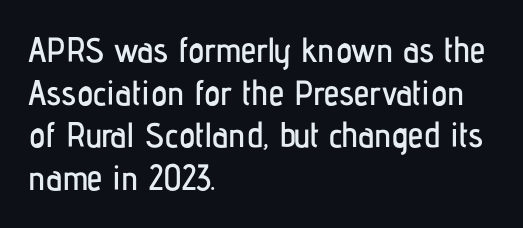
{"serif": "no", "italic": "no", "width": "condensed", "stroke_contrast": "low", "x_height": "medium", "monospaced": "no", "underline": "no", "align": "left", "line_spacing_ratio": 1.22, "letter_spacing": "normal", "letter_spacing_em": 0.0, "glyph_px": 35}
